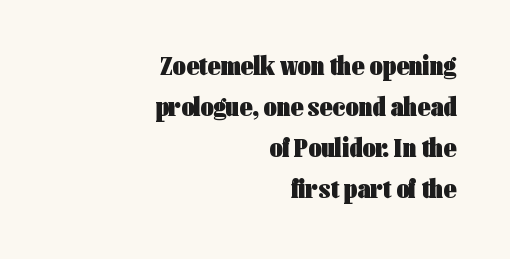
Q: Is the text bold? A: Yes.
Q: Is the text italic (slanted)? A: No, it is upright.
Q: Is the typeface a serif or a sans-serif typeface? A: Sans-serif.
Q: Is the text underlined? A: No.
Q: How is the paragraph aligned? A: Right-aligned.
Q: Is the spacing between letters normal or unusually wide? A: Normal.
Q: Is the spacing between lines tight, normal or loose? A: Normal.
Q: Width (condensed, normal, or wide)? A: Condensed.
Q: Stroke contrast? A: Low.
Q: x-height? A: Medium.
Q: Monospaced? A: No.
